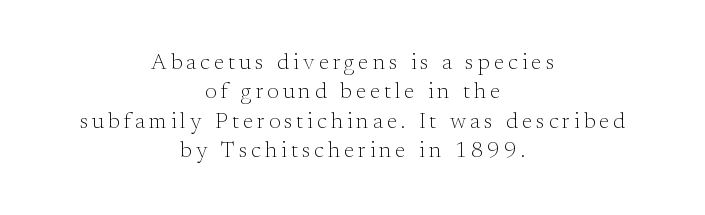
The image shows 22 px text type, upright; set centered, normal line spacing (1.33x), not underlined.
